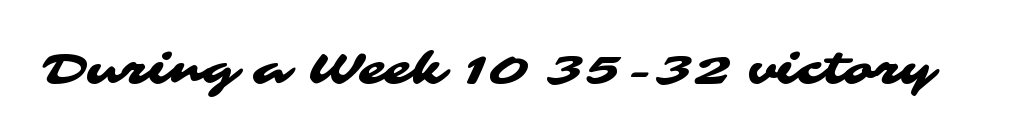
{"serif": "no", "width": "wide", "stroke_contrast": "medium", "x_height": "medium", "monospaced": "no", "underline": "no", "letter_spacing": "normal", "letter_spacing_em": 0.0, "glyph_px": 44}
